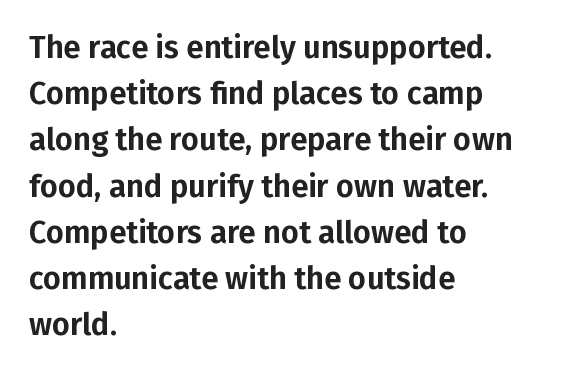
{"serif": "no", "italic": "no", "width": "normal", "stroke_contrast": "low", "x_height": "medium", "monospaced": "no", "underline": "no", "align": "left", "line_spacing": "normal", "line_spacing_ratio": 1.49, "letter_spacing": "normal", "letter_spacing_em": 0.0, "glyph_px": 31}
